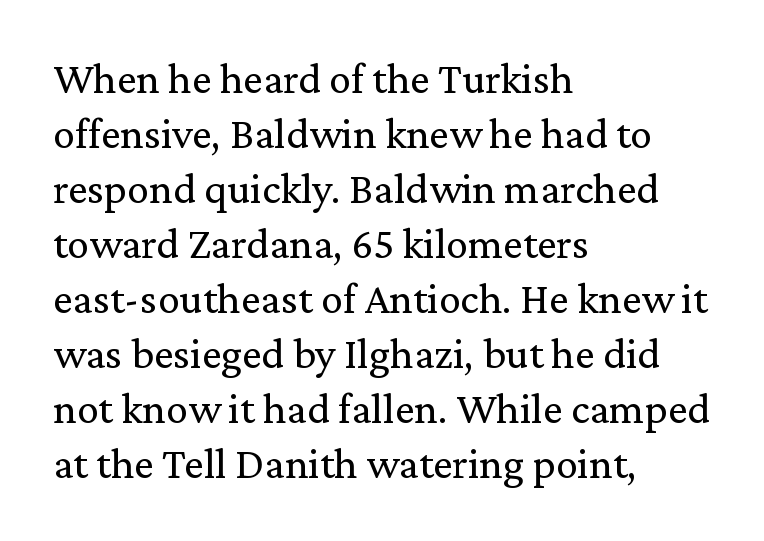
{"serif": "yes", "italic": "no", "bold": "no", "weight": "regular", "width": "normal", "stroke_contrast": "low", "x_height": "medium", "monospaced": "no", "underline": "no", "align": "left", "line_spacing": "normal", "line_spacing_ratio": 1.25, "letter_spacing": "normal", "letter_spacing_em": 0.0, "glyph_px": 44}
